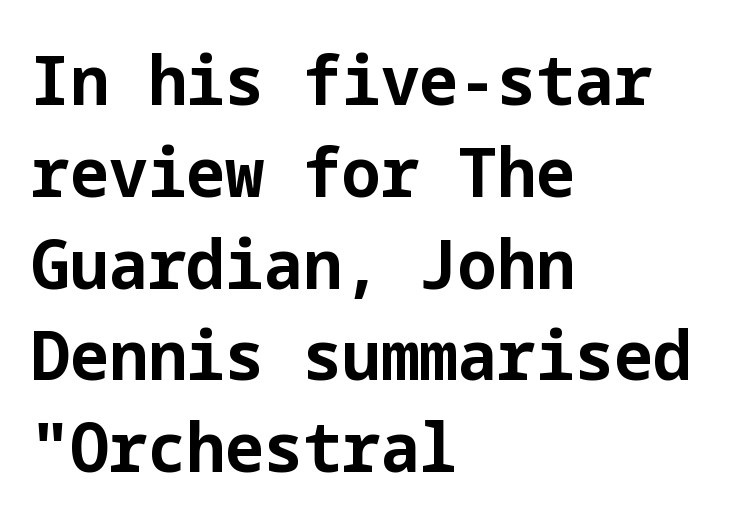
The image shows 69 px bold sans-serif type, upright; set left-aligned, normal line spacing (1.33x), normal letter spacing, not underlined; low stroke contrast and a medium x-height.
